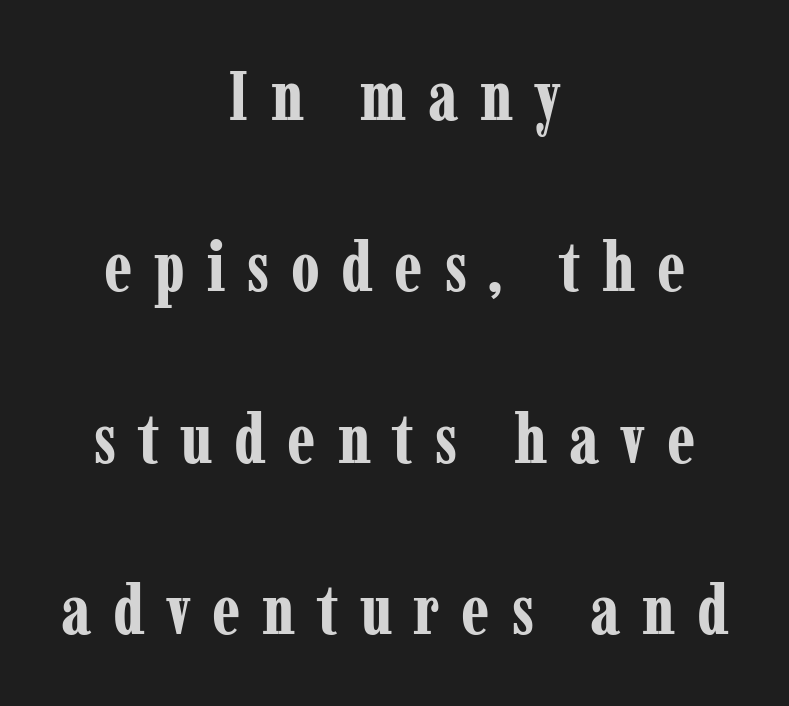
The image shows 70 px bold, condensed serif type, upright; set centered, loose line spacing (2.45x), unusually wide letter spacing (+0.31 em), not underlined; low stroke contrast and a medium x-height.
